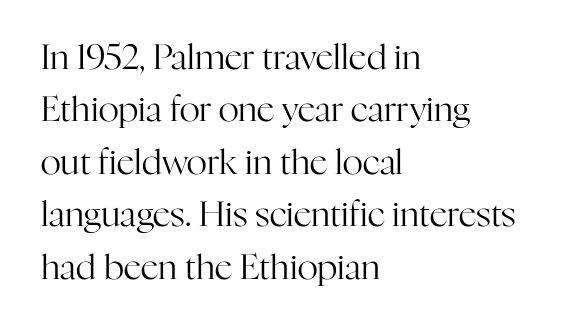
Q: Is the text bold? A: No.
Q: Is the text italic (slanted)? A: No, it is upright.
Q: Is the typeface a serif or a sans-serif typeface? A: Serif.
Q: Is the text underlined? A: No.
Q: How is the paragraph aligned? A: Left-aligned.
Q: Is the spacing between letters normal or unusually wide? A: Normal.
Q: Is the spacing between lines tight, normal or loose? A: Normal.
Q: Width (condensed, normal, or wide)? A: Normal.
Q: Stroke contrast? A: High.
Q: x-height? A: Medium.
Q: Monospaced? A: No.
